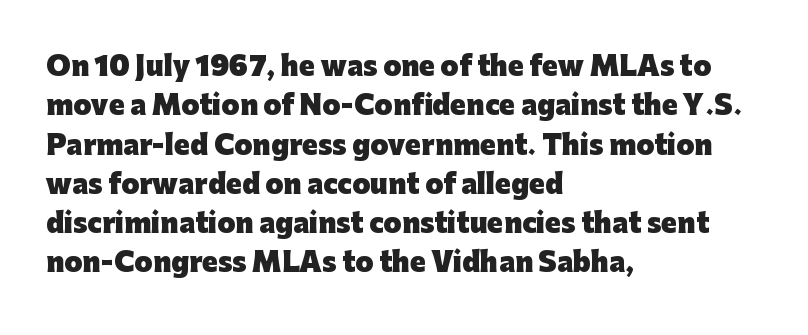
Typeset ragged right — the left edge is the straight one. The passage shown is not underscored anywhere. The lettering stays uniformly vertical, giving the passage a roman look. Short note: letters normally spaced.
